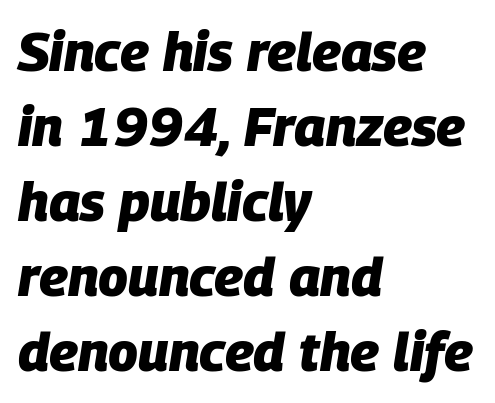
Q: Is the text bold? A: Yes.
Q: Is the text italic (slanted)? A: Yes, it leans right by about 9 degrees.
Q: Is the text underlined? A: No.
Q: How is the paragraph aligned? A: Left-aligned.
Q: Is the spacing between letters normal or unusually wide? A: Normal.
Q: Is the spacing between lines tight, normal or loose? A: Normal.
Q: Width (condensed, normal, or wide)? A: Normal.
Q: Stroke contrast? A: Low.
Q: x-height? A: Large.
Q: Monospaced? A: No.
